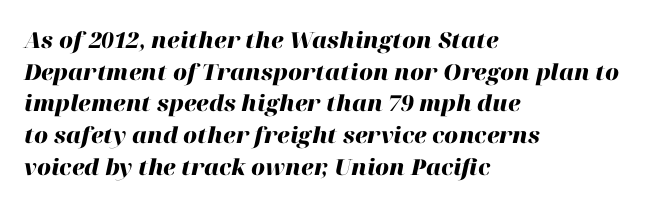
{"italic": "yes", "lean": "right", "slant_degrees": 12, "bold": "yes", "underline": "no", "align": "left", "line_spacing": "normal", "line_spacing_ratio": 1.44, "letter_spacing": "normal", "letter_spacing_em": 0.0, "glyph_px": 22}
